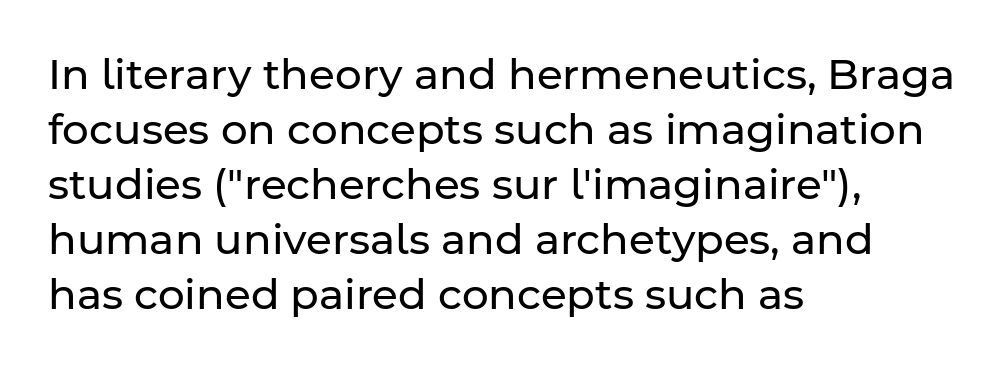
{"serif": "no", "italic": "no", "bold": "no", "weight": "regular", "width": "normal", "stroke_contrast": "low", "x_height": "medium", "monospaced": "no", "underline": "no", "align": "left", "line_spacing": "normal", "line_spacing_ratio": 1.31, "letter_spacing": "normal", "letter_spacing_em": 0.0, "glyph_px": 42}
